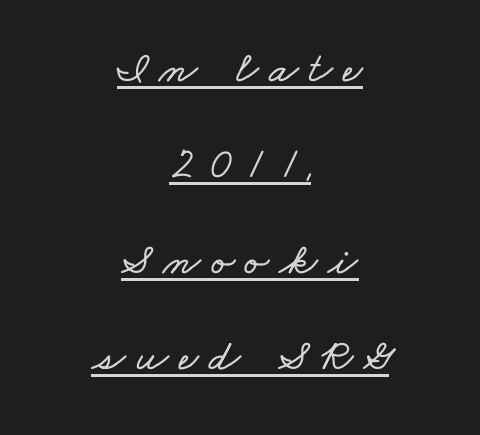
Q: Is the text underlined? A: Yes.
Q: How is the paragraph aligned? A: Centered.
Q: Is the spacing between letters normal or unusually wide? A: Unusually wide.
Q: Is the spacing between lines tight, normal or loose? A: Loose.
Q: Width (condensed, normal, or wide)? A: Wide.
Q: Stroke contrast? A: Low.
Q: x-height? A: Small.
Q: Monospaced? A: No.
